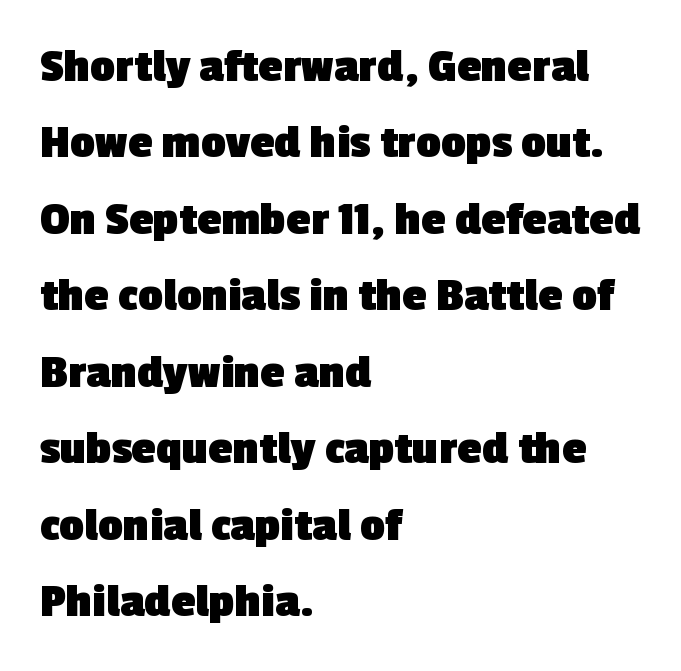
Character widths vary here, with narrow letters taking less room than wide ones. The area under the type is left untouched. Heavy-handed strokes throughout: this text is bold. Look at the tracking — it's just the regular setting, nothing added.
